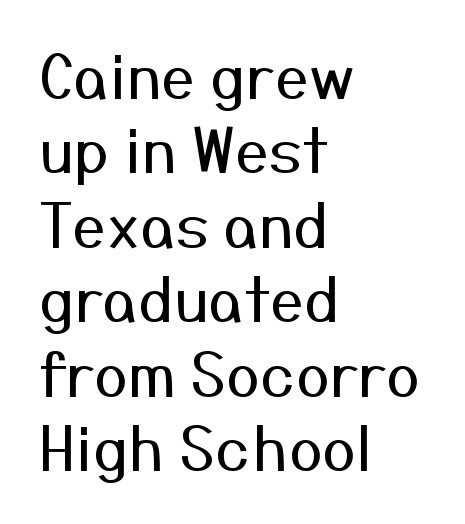
Q: Is the text bold? A: No.
Q: Is the text italic (slanted)? A: No, it is upright.
Q: Is the typeface a serif or a sans-serif typeface? A: Sans-serif.
Q: Is the text underlined? A: No.
Q: How is the paragraph aligned? A: Left-aligned.
Q: Is the spacing between letters normal or unusually wide? A: Normal.
Q: Width (condensed, normal, or wide)? A: Normal.
Q: Stroke contrast? A: Medium.
Q: x-height? A: Medium.
Q: Monospaced? A: No.
